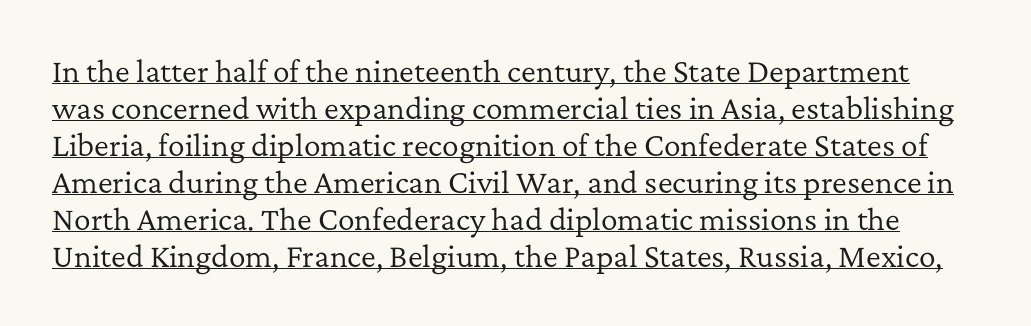
{"serif": "yes", "italic": "no", "bold": "no", "weight": "regular", "width": "normal", "stroke_contrast": "low", "x_height": "medium", "monospaced": "no", "underline": "yes", "line_spacing": "normal", "line_spacing_ratio": 1.32, "letter_spacing": "normal", "letter_spacing_em": 0.0, "glyph_px": 28}
